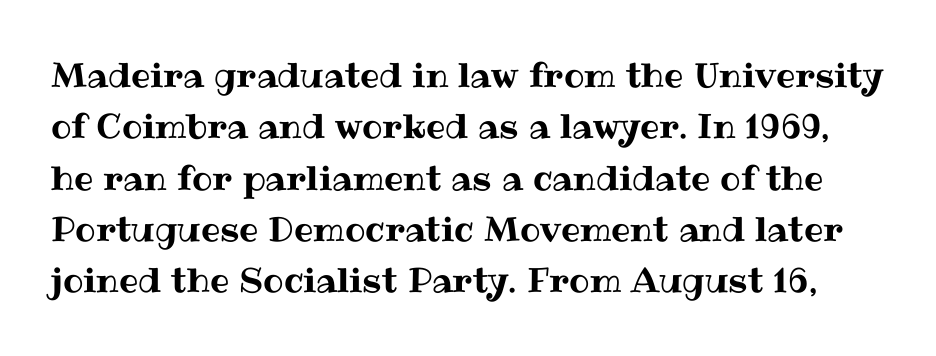
{"italic": "no", "width": "normal", "stroke_contrast": "medium", "x_height": "medium", "monospaced": "no", "underline": "no", "line_spacing": "normal", "line_spacing_ratio": 1.51, "letter_spacing": "normal", "letter_spacing_em": 0.0, "glyph_px": 34}
